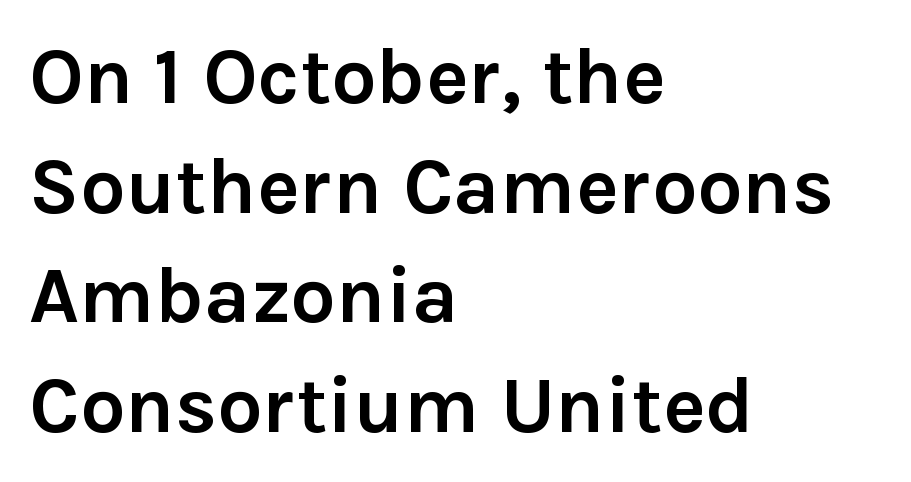
{"serif": "no", "italic": "no", "bold": "yes", "weight": "semibold", "width": "normal", "stroke_contrast": "low", "x_height": "medium", "monospaced": "no", "underline": "no", "align": "left", "line_spacing": "normal", "line_spacing_ratio": 1.37, "letter_spacing": "normal", "letter_spacing_em": 0.0, "glyph_px": 80}
